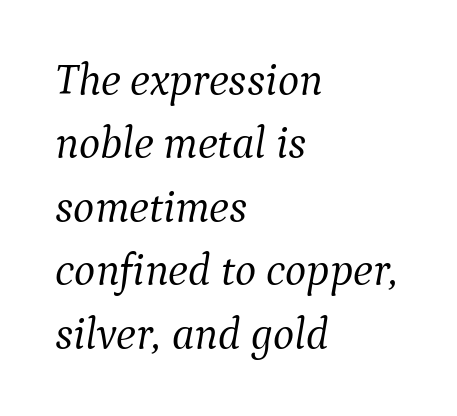
The image shows 45 px light serif type, italic (leaning right); set left-aligned, normal line spacing (1.41x), normal letter spacing, not underlined; medium stroke contrast and a medium x-height.
